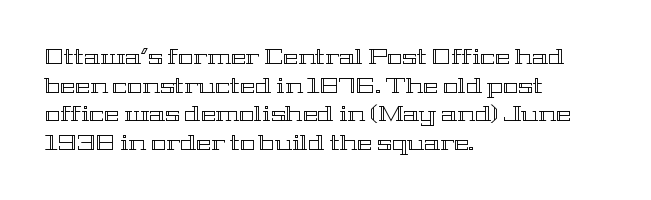
The image shows 20 px text type, upright; set left-aligned, normal line spacing (1.43x), normal letter spacing, not underlined.
